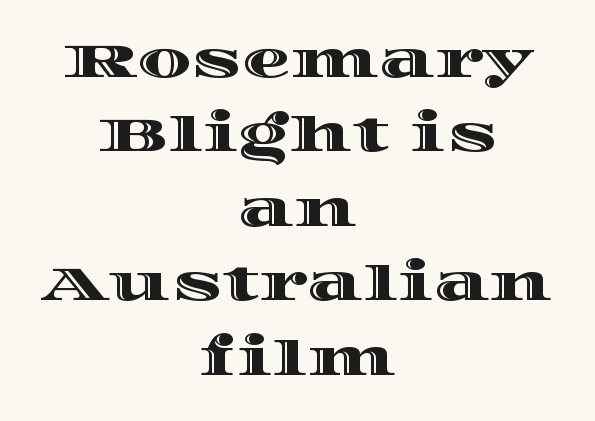
The image shows 48 px wide type, upright; set centered, normal line spacing (1.55x), normal letter spacing, not underlined; a large x-height.
